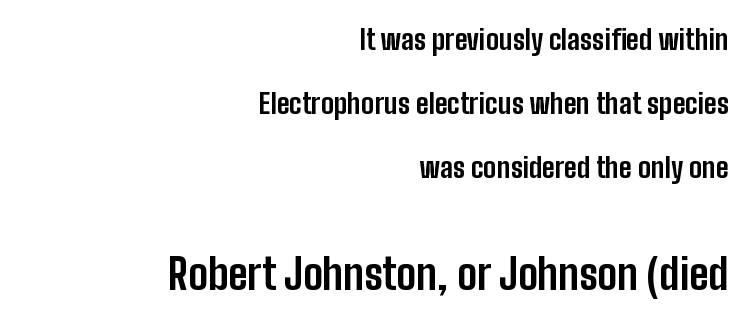
Q: Is the text bold? A: Yes.
Q: Is the text italic (slanted)? A: No, it is upright.
Q: Is the typeface a serif or a sans-serif typeface? A: Sans-serif.
Q: Is the text underlined? A: No.
Q: How is the paragraph aligned? A: Right-aligned.
Q: Is the spacing between letters normal or unusually wide? A: Normal.
Q: Is the spacing between lines tight, normal or loose? A: Loose.
Q: Which block of text is set in a larger size, the first (top) or the second (bottom)? A: The second (bottom) one.
Q: Width (condensed, normal, or wide)? A: Condensed.
Q: Stroke contrast? A: Low.
Q: x-height? A: Medium.
Q: Monospaced? A: No.
